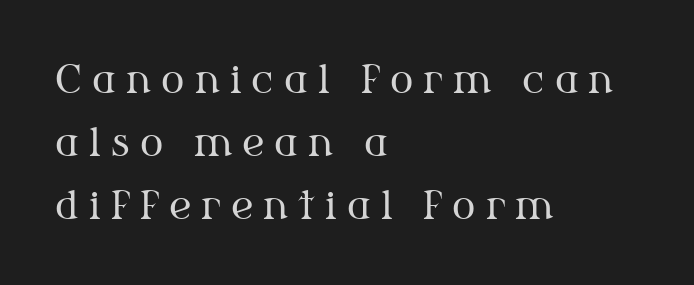
Q: Is the text bold? A: No.
Q: Is the text italic (slanted)? A: No, it is upright.
Q: Is the typeface a serif or a sans-serif typeface? A: Serif.
Q: Is the text underlined? A: No.
Q: How is the paragraph aligned? A: Left-aligned.
Q: Is the spacing between letters normal or unusually wide? A: Unusually wide.
Q: Is the spacing between lines tight, normal or loose? A: Normal.
Q: Width (condensed, normal, or wide)? A: Normal.
Q: Stroke contrast? A: Medium.
Q: x-height? A: Medium.
Q: Monospaced? A: No.
